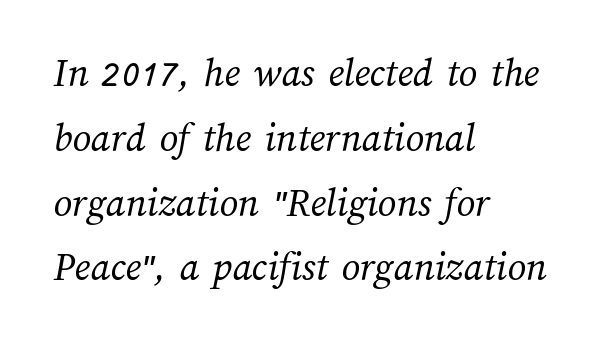
{"bold": "no", "weight": "regular", "width": "normal", "stroke_contrast": "medium", "x_height": "medium", "monospaced": "no", "underline": "no", "align": "left", "line_spacing": "normal", "line_spacing_ratio": 1.58, "letter_spacing": "normal", "letter_spacing_em": 0.0, "glyph_px": 41}
